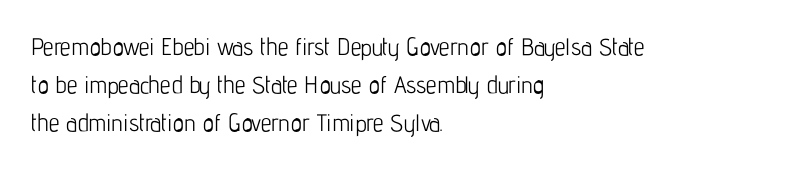
Q: Is the text bold? A: No.
Q: Is the text italic (slanted)? A: No, it is upright.
Q: Is the text underlined? A: No.
Q: How is the paragraph aligned? A: Left-aligned.
Q: Is the spacing between letters normal or unusually wide? A: Normal.
Q: Is the spacing between lines tight, normal or loose? A: Normal.
